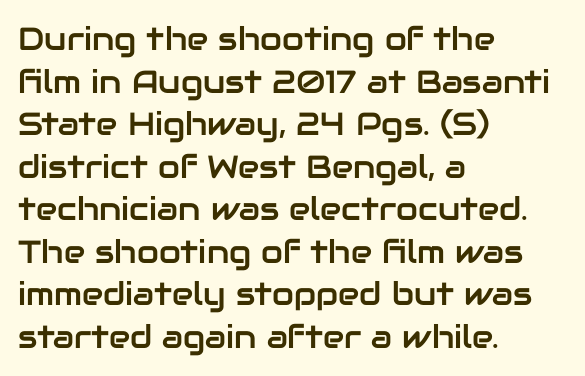
The image shows 32 px sans-serif type, upright; set left-aligned, normal line spacing (1.33x), normal letter spacing, not underlined; low stroke contrast and a medium x-height.
